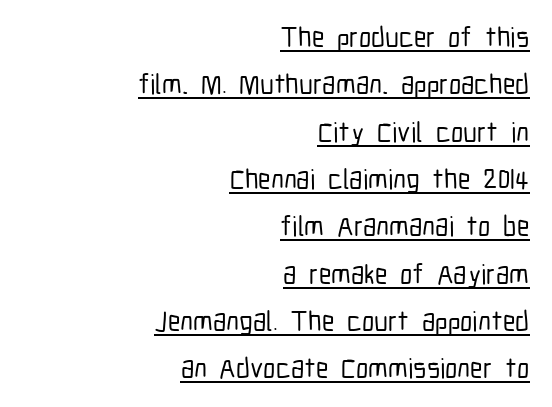
{"serif": "no", "italic": "no", "width": "condensed", "stroke_contrast": "low", "x_height": "medium", "monospaced": "no", "underline": "yes", "align": "right", "line_spacing": "normal", "line_spacing_ratio": 1.69, "letter_spacing": "normal", "letter_spacing_em": 0.0, "glyph_px": 28}
